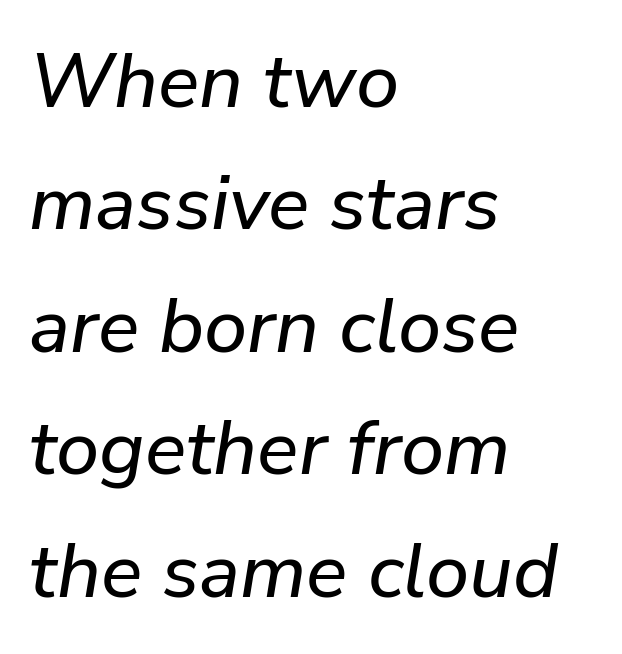
{"italic": "yes", "lean": "right", "slant_degrees": 9, "width": "normal", "stroke_contrast": "low", "x_height": "medium", "monospaced": "no", "underline": "no", "align": "left", "line_spacing": "normal", "line_spacing_ratio": 1.59, "letter_spacing": "normal", "letter_spacing_em": 0.0, "glyph_px": 77}
